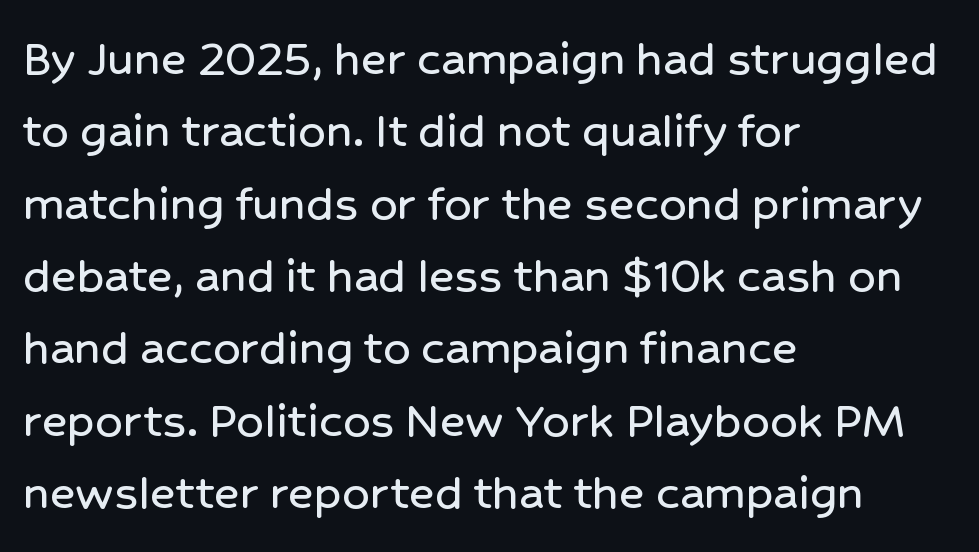
The image shows 54 px sans-serif type, upright; set left-aligned, normal line spacing (1.34x), normal letter spacing, not underlined; low stroke contrast and a medium x-height.
